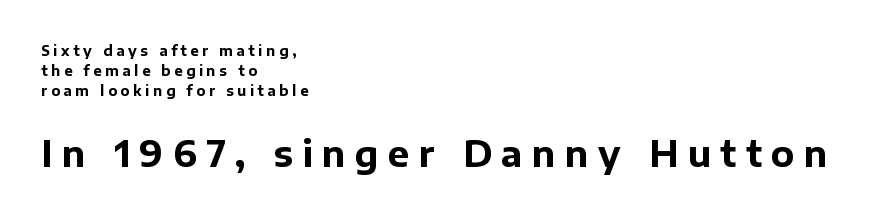
Q: Is the text bold? A: Yes.
Q: Is the text italic (slanted)? A: No, it is upright.
Q: Is the typeface a serif or a sans-serif typeface? A: Sans-serif.
Q: Is the text underlined? A: No.
Q: How is the paragraph aligned? A: Left-aligned.
Q: Is the spacing between letters normal or unusually wide? A: Unusually wide.
Q: Is the spacing between lines tight, normal or loose? A: Normal.
Q: Which block of text is set in a larger size, the first (top) or the second (bottom)? A: The second (bottom) one.
Q: Width (condensed, normal, or wide)? A: Normal.
Q: Stroke contrast? A: Low.
Q: x-height? A: Medium.
Q: Monospaced? A: No.
